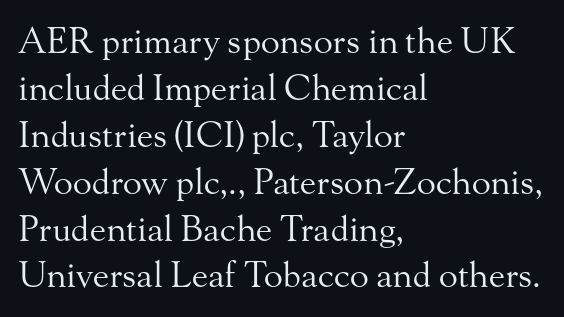
{"serif": "yes", "italic": "no", "bold": "no", "weight": "regular", "width": "normal", "stroke_contrast": "medium", "x_height": "small", "monospaced": "no", "underline": "no", "align": "left", "line_spacing": "normal", "line_spacing_ratio": 1.34, "letter_spacing": "normal", "letter_spacing_em": 0.0, "glyph_px": 35}
